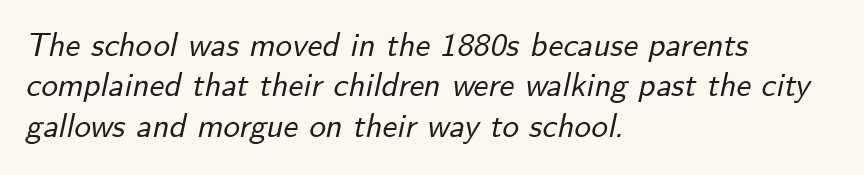
Q: Is the text italic (slanted)? A: Yes, it leans right by about 12 degrees.
Q: Is the text underlined? A: No.
Q: How is the paragraph aligned? A: Left-aligned.
Q: Is the spacing between letters normal or unusually wide? A: Normal.
Q: Width (condensed, normal, or wide)? A: Normal.
Q: Stroke contrast? A: Low.
Q: x-height? A: Small.
Q: Monospaced? A: No.
